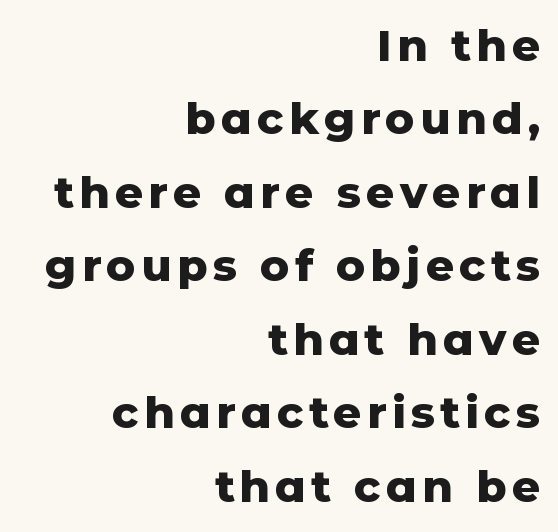
{"serif": "no", "italic": "no", "bold": "yes", "weight": "heavy", "width": "normal", "stroke_contrast": "low", "x_height": "medium", "monospaced": "no", "underline": "no", "align": "right", "line_spacing": "normal", "line_spacing_ratio": 1.67, "glyph_px": 44}
